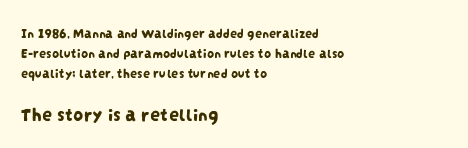
The image shows 20 px text type; set left-aligned, normal line spacing (1.42x), normal letter spacing, not underlined; the second (bottom) block is 1.43x larger.
